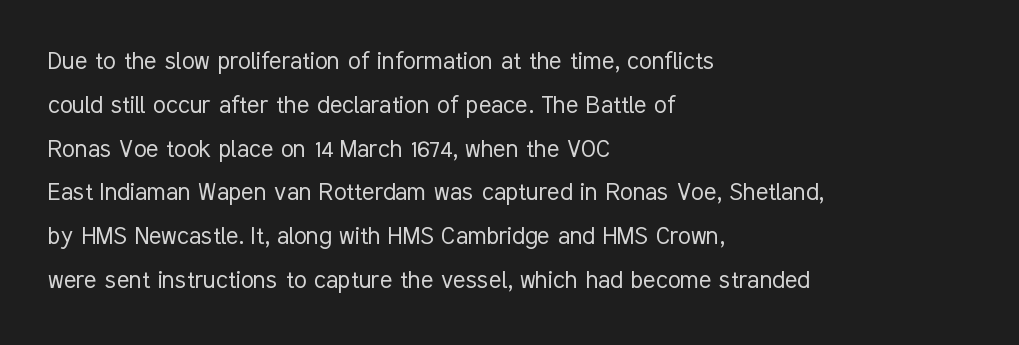
Q: Is the text bold? A: No.
Q: Is the text italic (slanted)? A: No, it is upright.
Q: Is the typeface a serif or a sans-serif typeface? A: Sans-serif.
Q: Is the text underlined? A: No.
Q: How is the paragraph aligned? A: Left-aligned.
Q: Is the spacing between letters normal or unusually wide? A: Normal.
Q: Is the spacing between lines tight, normal or loose? A: Normal.
Q: Width (condensed, normal, or wide)? A: Condensed.
Q: Stroke contrast? A: Low.
Q: x-height? A: Medium.
Q: Monospaced? A: No.
